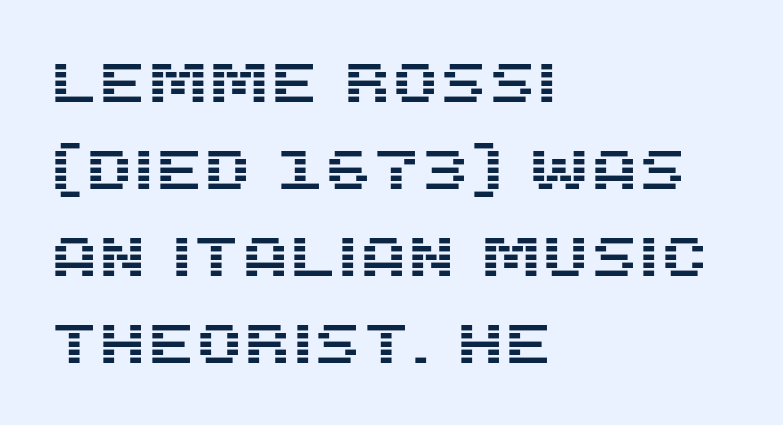
{"serif": "no", "italic": "no", "width": "normal", "stroke_contrast": "medium", "x_height": "large", "monospaced": "no", "underline": "no", "align": "left", "line_spacing": "normal", "line_spacing_ratio": 1.58, "letter_spacing": "normal", "letter_spacing_em": 0.0, "glyph_px": 55}
